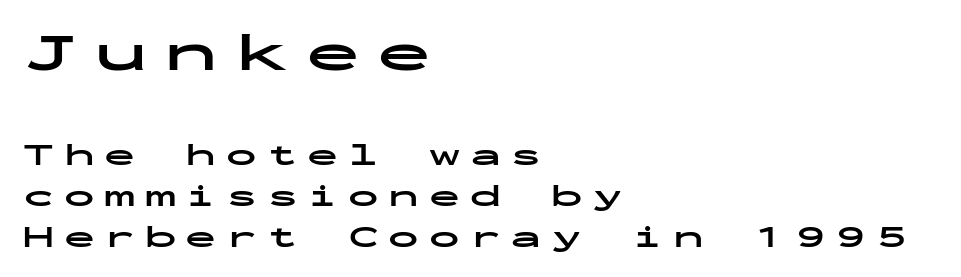
{"serif": "no", "italic": "no", "bold": "yes", "weight": "bold", "width": "wide", "stroke_contrast": "low", "x_height": "medium", "monospaced": "yes", "underline": "no", "align": "left", "line_spacing": "normal", "line_spacing_ratio": 1.33, "letter_spacing": "wide", "letter_spacing_em": 0.31, "larger_block": "first", "size_ratio": 1.74, "glyph_px": 54}
